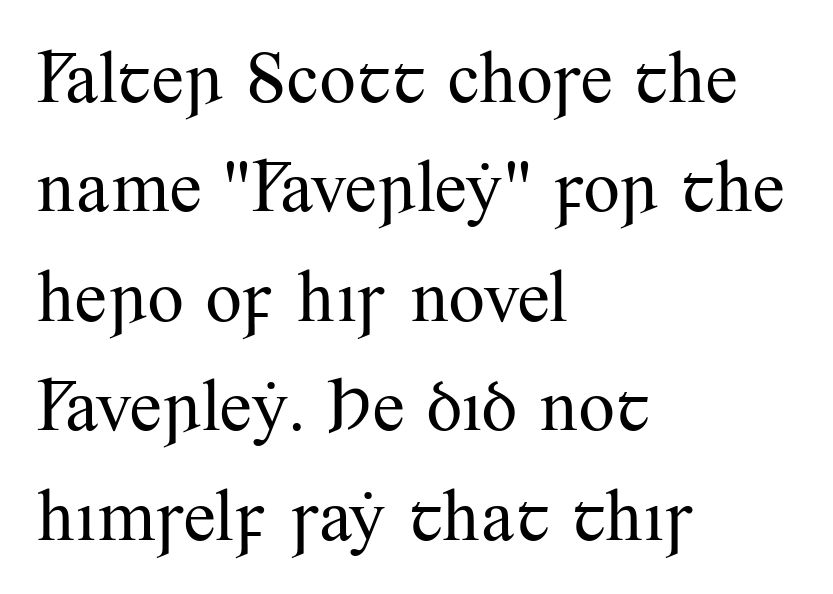
The designer went with a serif here, giving each stem small feet. Compared with a typical body face, this is equally light or lighter still. Vertical strokes here are truly vertical. Underlining? Definitely not there. Line beginnings align vertically; line endings do not. Rows of type keep a routine distance in the vertical direction.
